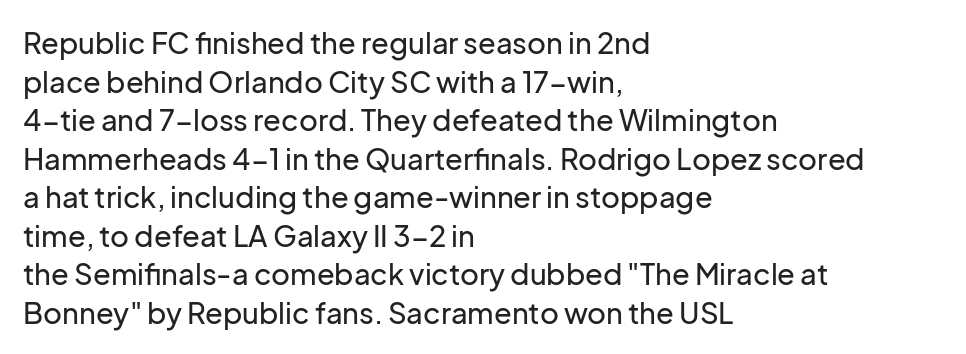
Casual observation: everything's shoved over to the left. Are there feet on the stems? There aren't — it's a sans. Check the space under the baseline: it is left empty. Characters remain perfectly vertical along every line. Inter-character spacing is left at the font's built-in metrics.
